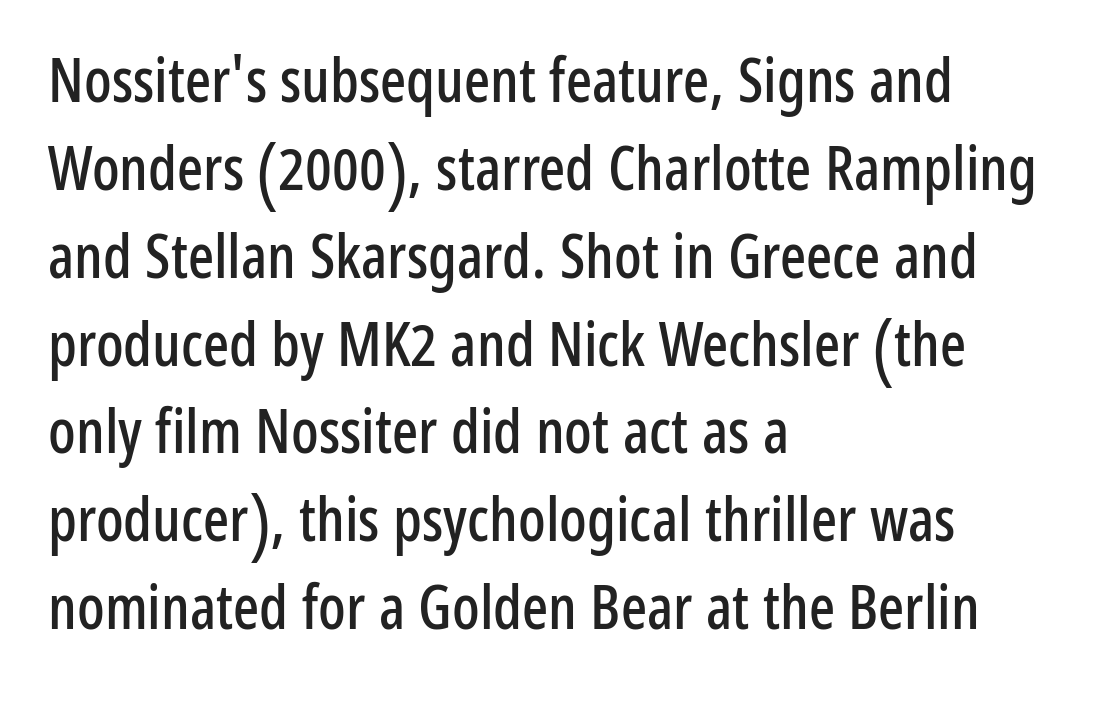
Caption: standard tracking, unaltered. Where is the straight margin? On the left. Every character sits straight up, as roman type does. The letters advance in unequal steps, a hallmark of proportional type.
